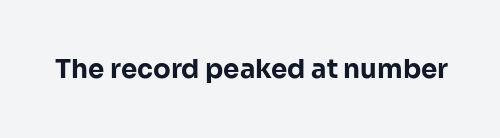
The image shows 26 px bold type, upright; set normal letter spacing, not underlined.
